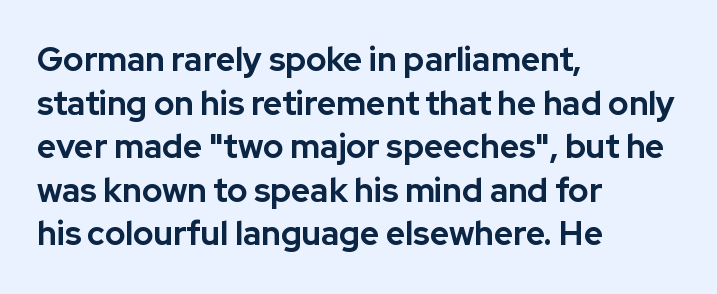
Q: Is the text bold? A: Yes.
Q: Is the text italic (slanted)? A: No, it is upright.
Q: Is the typeface a serif or a sans-serif typeface? A: Sans-serif.
Q: Is the text underlined? A: No.
Q: How is the paragraph aligned? A: Left-aligned.
Q: Is the spacing between letters normal or unusually wide? A: Normal.
Q: Is the spacing between lines tight, normal or loose? A: Normal.
Q: Width (condensed, normal, or wide)? A: Normal.
Q: Stroke contrast? A: Low.
Q: x-height? A: Medium.
Q: Monospaced? A: No.
